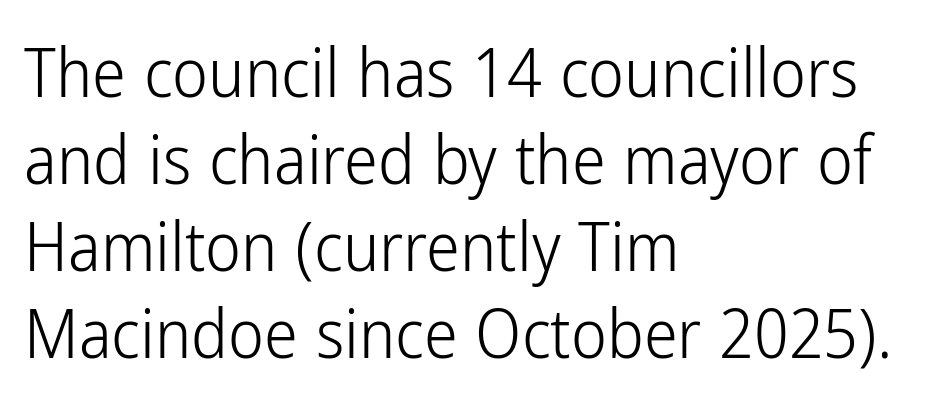
The image shows 68 px light, condensed sans-serif type, upright; set left-aligned, normal line spacing (1.28x), normal letter spacing, not underlined; low stroke contrast and a medium x-height.
